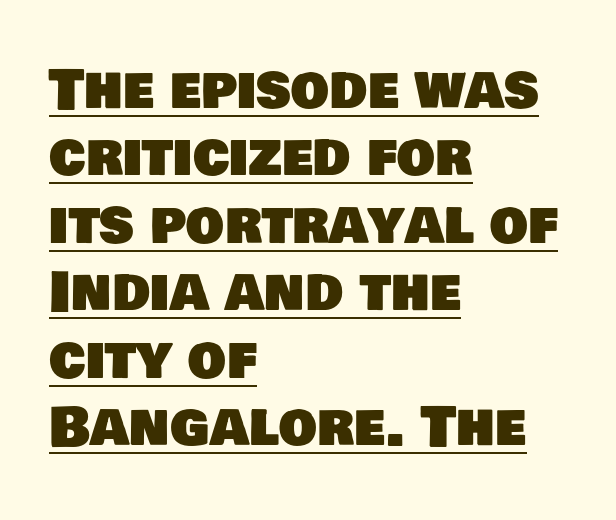
The image shows 54 px sans-serif type; set left-aligned, normal line spacing (1.25x), normal letter spacing, underlined; low stroke contrast and a large x-height.
